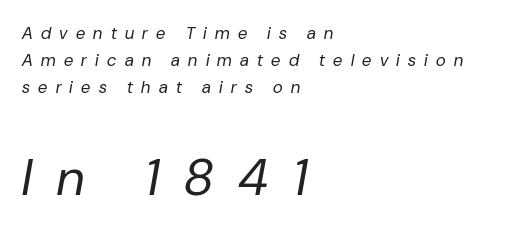
Q: Is the text bold? A: No.
Q: Is the text italic (slanted)? A: Yes, it leans right by about 10 degrees.
Q: Is the text underlined? A: No.
Q: How is the paragraph aligned? A: Left-aligned.
Q: Is the spacing between letters normal or unusually wide? A: Unusually wide.
Q: Is the spacing between lines tight, normal or loose? A: Normal.
Q: Which block of text is set in a larger size, the first (top) or the second (bottom)? A: The second (bottom) one.
Q: Width (condensed, normal, or wide)? A: Normal.
Q: Stroke contrast? A: Low.
Q: x-height? A: Medium.
Q: Monospaced? A: No.
